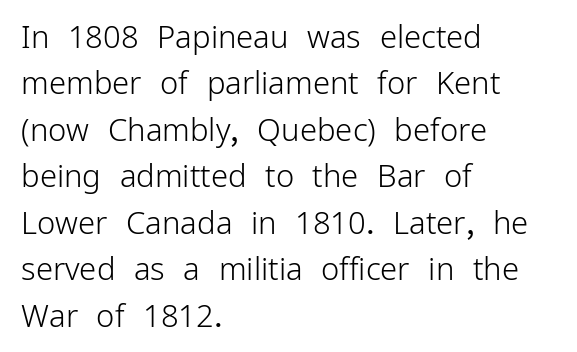
{"serif": "no", "italic": "no", "bold": "no", "weight": "light", "width": "normal", "stroke_contrast": "low", "x_height": "medium", "monospaced": "no", "underline": "no", "align": "left", "line_spacing": "normal", "line_spacing_ratio": 1.5, "letter_spacing": "normal", "letter_spacing_em": 0.0, "glyph_px": 31}
